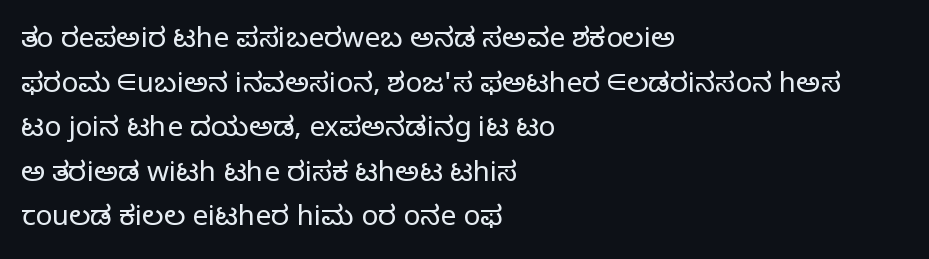
The image shows 28 px light sans-serif type, upright; set left-aligned, normal line spacing (1.59x), normal letter spacing, not underlined; low stroke contrast and a medium x-height.
